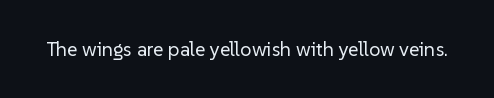
The image shows 20 px text type, upright; set normal letter spacing, not underlined.
